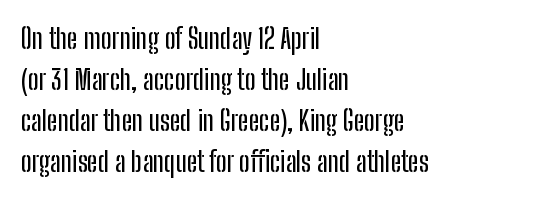
Q: Is the text italic (slanted)? A: No, it is upright.
Q: Is the typeface a serif or a sans-serif typeface? A: Sans-serif.
Q: Is the text underlined? A: No.
Q: How is the paragraph aligned? A: Left-aligned.
Q: Is the spacing between letters normal or unusually wide? A: Normal.
Q: Is the spacing between lines tight, normal or loose? A: Normal.
Q: Width (condensed, normal, or wide)? A: Condensed.
Q: Stroke contrast? A: Low.
Q: x-height? A: Medium.
Q: Monospaced? A: No.
